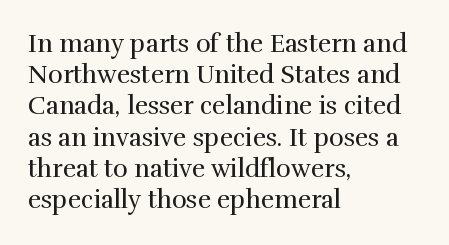
The image shows 25 px text type, upright; set left-aligned, normal line spacing (1.25x), normal letter spacing, not underlined.
